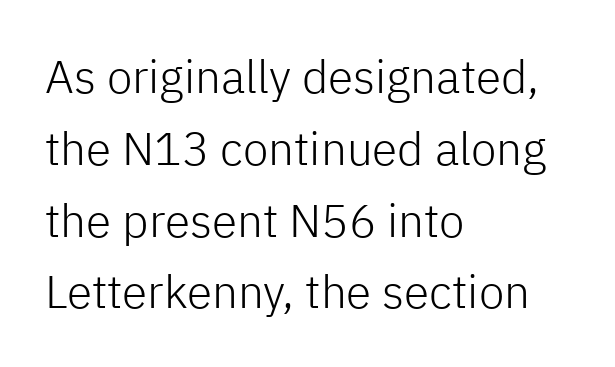
The image shows 46 px light sans-serif type, upright; set left-aligned, normal line spacing (1.56x), normal letter spacing, not underlined; low stroke contrast and a medium x-height.
